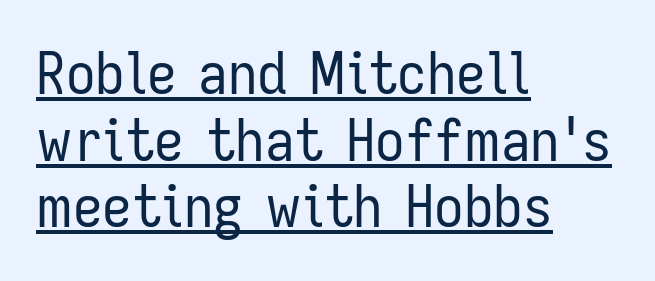
{"serif": "no", "italic": "no", "bold": "no", "weight": "regular", "width": "condensed", "stroke_contrast": "low", "x_height": "medium", "monospaced": "no", "underline": "yes", "align": "left", "line_spacing": "tight", "line_spacing_ratio": 1.13, "letter_spacing": "normal", "letter_spacing_em": 0.0, "glyph_px": 59}
